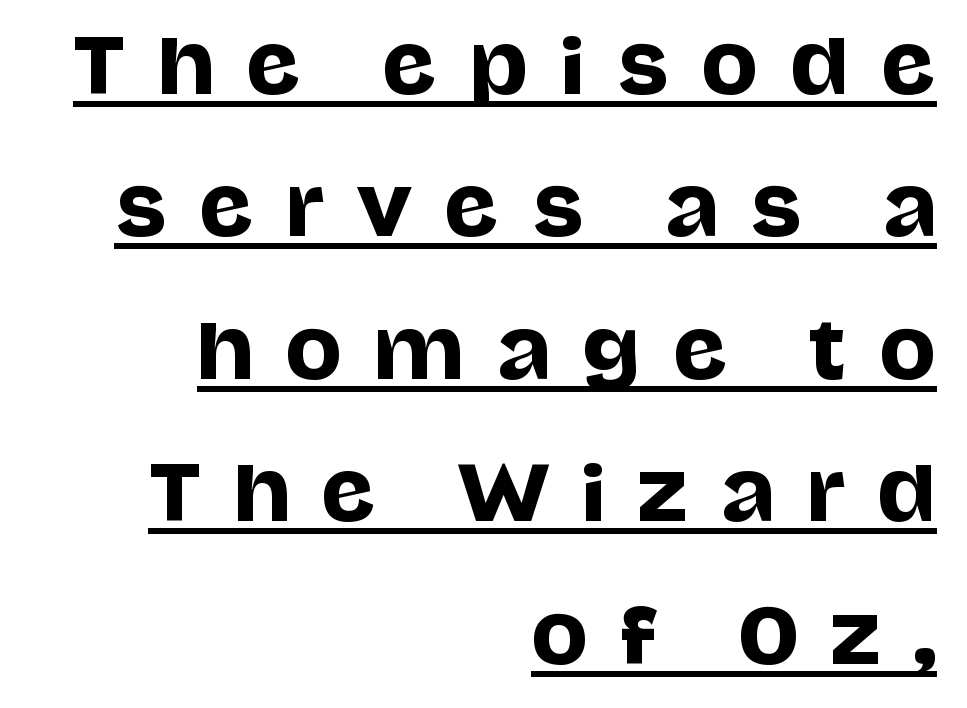
The image shows 75 px sans-serif type, upright; set right-aligned, loose line spacing (1.9x), unusually wide letter spacing (+0.43 em), underlined; low stroke contrast and a large x-height.
